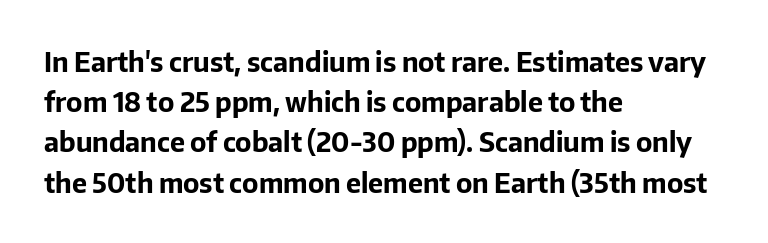
{"italic": "no", "bold": "yes", "underline": "no", "align": "left", "line_spacing": "normal", "line_spacing_ratio": 1.49, "letter_spacing": "normal", "letter_spacing_em": 0.0, "glyph_px": 27}
